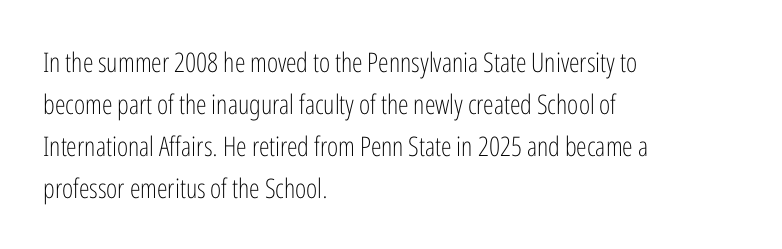
Anything drawn beneath the words? Only blank space. Each word holds together tightly as a unit, with standard inter-letter gaps. Each stroke keeps to a modest, everyday thickness or less. Normally led — the rows are evenly, conventionally spaced. In CSS terms this would be text-align: left. Does the lettering tilt? It doesn't — this is upright.
